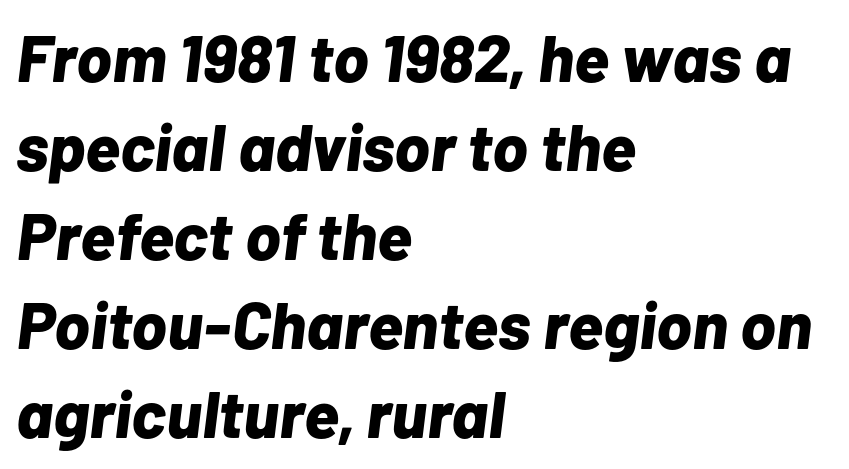
{"italic": "yes", "lean": "right", "slant_degrees": 7, "bold": "yes", "weight": "bold", "width": "normal", "stroke_contrast": "low", "x_height": "medium", "monospaced": "no", "underline": "no", "align": "left", "line_spacing": "normal", "line_spacing_ratio": 1.35, "letter_spacing": "normal", "letter_spacing_em": 0.0, "glyph_px": 66}
